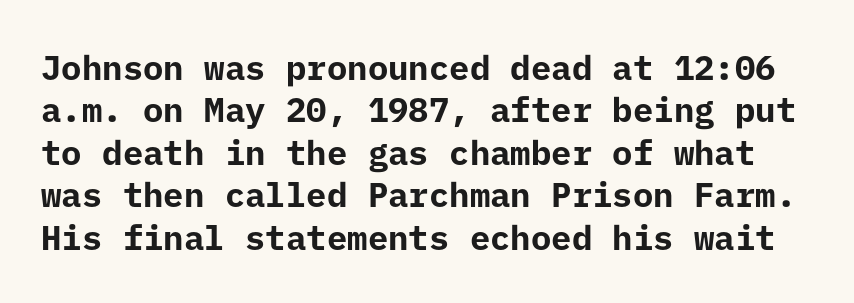
The image shows 34 px bold sans-serif type, upright; set normal line spacing (1.25x), normal letter spacing, not underlined; low stroke contrast and a medium x-height.
